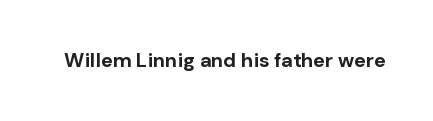
The image shows 20 px bold type, upright; set normal letter spacing, not underlined.
